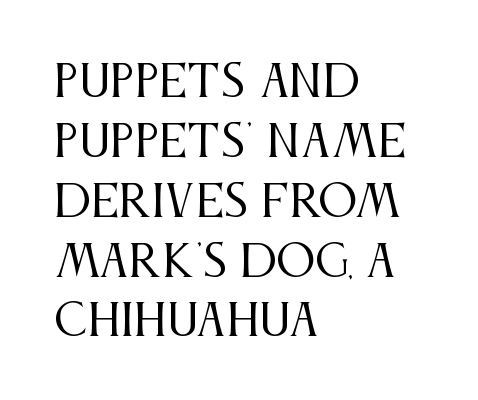
{"serif": "yes", "italic": "no", "bold": "no", "weight": "regular", "width": "condensed", "stroke_contrast": "medium", "x_height": "large", "monospaced": "no", "underline": "no", "align": "left", "line_spacing": "normal", "line_spacing_ratio": 1.36, "letter_spacing": "normal", "letter_spacing_em": 0.0, "glyph_px": 44}
